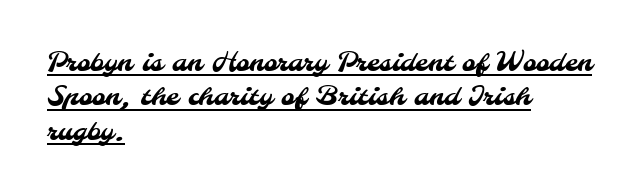
The image shows 26 px text type; set left-aligned, normal line spacing (1.32x), normal letter spacing, underlined.
